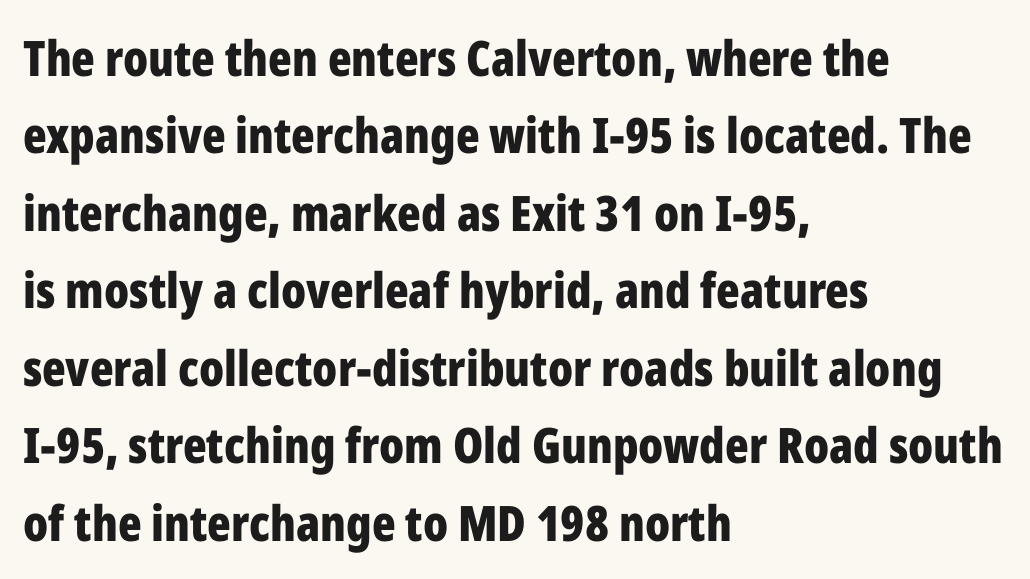
The image shows 49 px bold, condensed sans-serif type, upright; set left-aligned, normal line spacing (1.58x), normal letter spacing, not underlined; low stroke contrast and a medium x-height.
